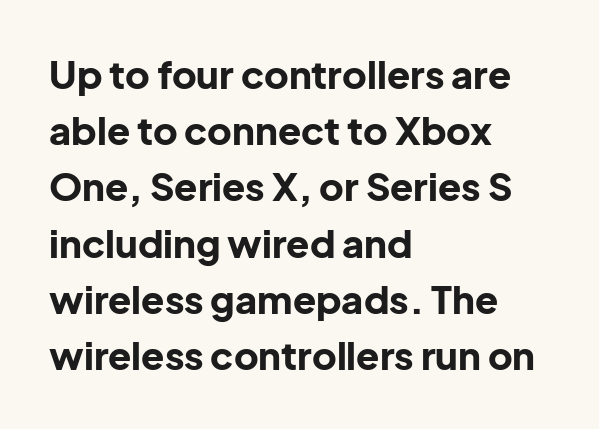
Q: Is the text bold? A: Yes.
Q: Is the text italic (slanted)? A: No, it is upright.
Q: Is the typeface a serif or a sans-serif typeface? A: Sans-serif.
Q: Is the text underlined? A: No.
Q: How is the paragraph aligned? A: Left-aligned.
Q: Is the spacing between letters normal or unusually wide? A: Normal.
Q: Is the spacing between lines tight, normal or loose? A: Normal.
Q: Width (condensed, normal, or wide)? A: Normal.
Q: Stroke contrast? A: Low.
Q: x-height? A: Medium.
Q: Monospaced? A: No.
